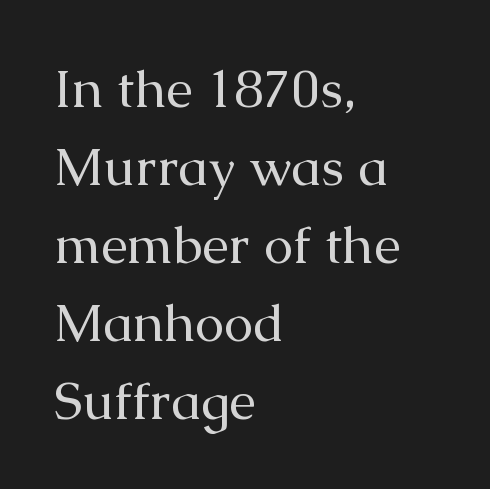
The image shows 53 px regular-weight serif type, upright; set left-aligned, normal line spacing (1.47x), normal letter spacing, not underlined; medium stroke contrast and a medium x-height.
